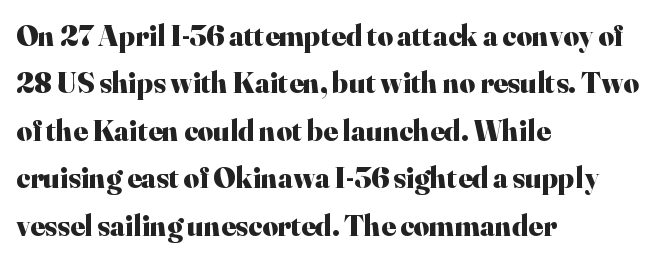
Italic: no, the glyphs are upright roman. Do the characters align in a grid? No, the font is proportional. Where is the straight margin? On the left. Serif or sans? Serif — the stroke terminals have little feet. Successive baselines arrive at the customary interval. The baseline area is clear.
